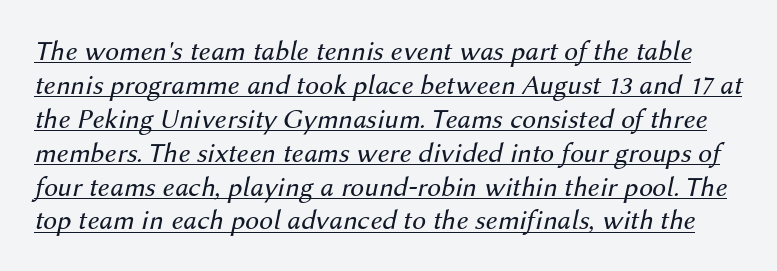
{"italic": "yes", "lean": "right", "slant_degrees": 12, "bold": "no", "weight": "regular", "width": "normal", "stroke_contrast": "medium", "x_height": "medium", "monospaced": "no", "underline": "yes", "line_spacing_ratio": 1.21, "letter_spacing": "normal", "letter_spacing_em": 0.0, "glyph_px": 28}
